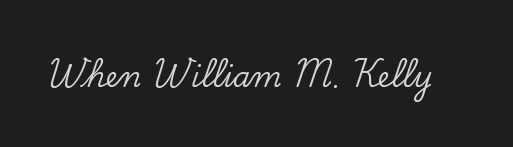
The image shows 29 px serif type; set normal letter spacing, not underlined; low stroke contrast and a small x-height.
